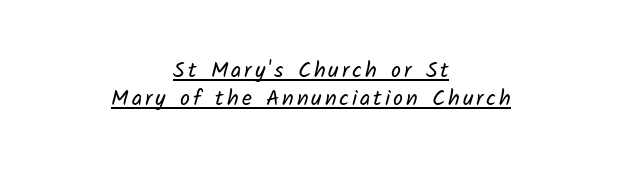
{"bold": "no", "underline": "yes", "align": "center", "line_spacing": "normal", "line_spacing_ratio": 1.26, "glyph_px": 22}
